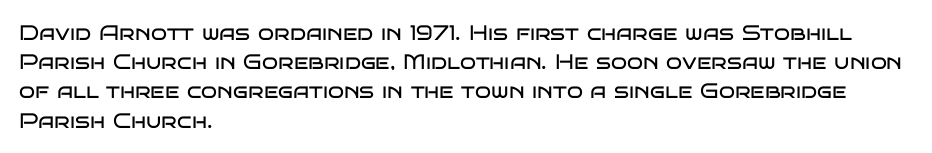
The image shows 21 px text type, upright; set left-aligned, normal line spacing (1.39x), normal letter spacing, not underlined.
